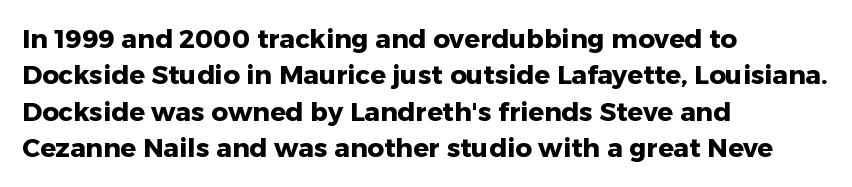
Characters remain perfectly vertical along every line. The passage is arranged the way most books set body copy — flush left. These lines sit exactly where default settings would place them. Nobody touched the tracking dial on this one. Descender tails drop into unmarked territory. Is the type bold? Yes — the strokes are clearly thick and heavy.
